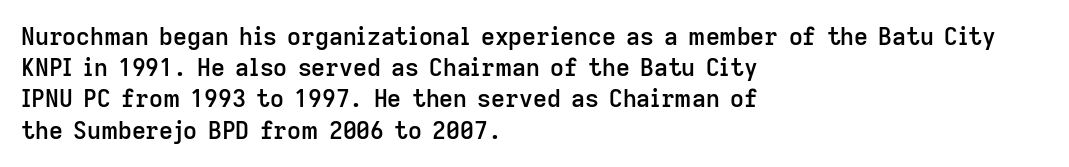
The image shows 24 px text type, upright; set left-aligned, normal line spacing (1.3x), normal letter spacing, not underlined.
